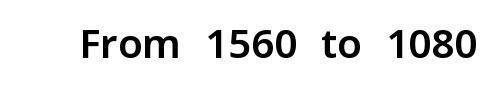
The image shows 40 px sans-serif type, upright; set normal letter spacing, not underlined; low stroke contrast and a medium x-height.
